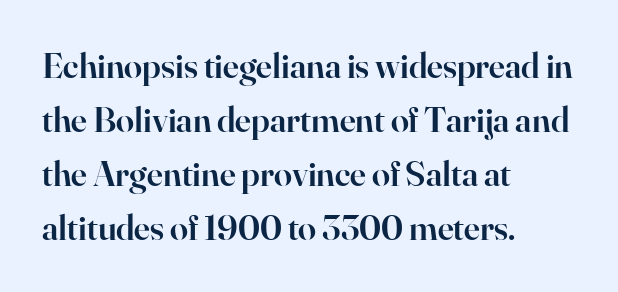
The gaps between neighbouring characters are ordinary and unremarkable. Firm but not heavy-handed strokes: this text is semibold. This sample is left-justified, so line endings fall wherever the words run out. The letters carry serifs — small finishing strokes at the ends of their stems. This sample has the flowing, uneven cadence of proportional lettering.
